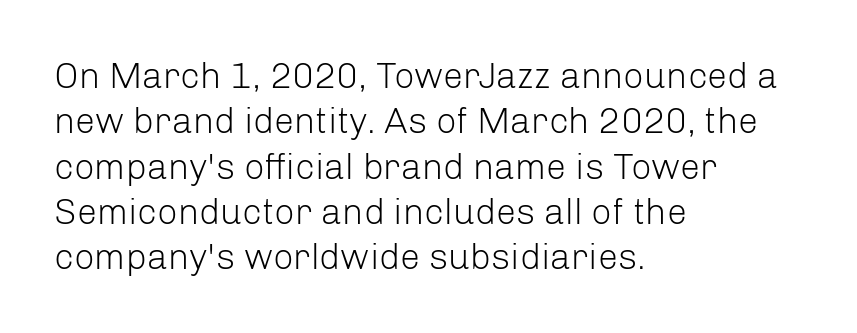
The image shows 36 px light sans-serif type, upright; set left-aligned, normal line spacing (1.26x), normal letter spacing, not underlined; low stroke contrast and a medium x-height.
